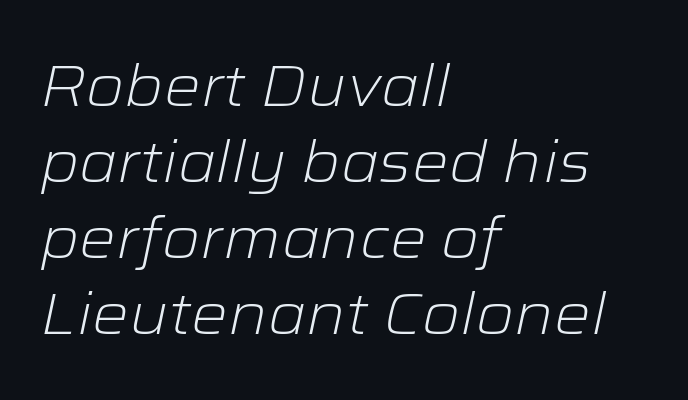
Q: Is the text bold? A: No.
Q: Is the text italic (slanted)? A: Yes, it leans right by about 12 degrees.
Q: Is the text underlined? A: No.
Q: How is the paragraph aligned? A: Left-aligned.
Q: Is the spacing between letters normal or unusually wide? A: Normal.
Q: Is the spacing between lines tight, normal or loose? A: Normal.
Q: Width (condensed, normal, or wide)? A: Wide.
Q: Stroke contrast? A: Low.
Q: x-height? A: Medium.
Q: Monospaced? A: No.
